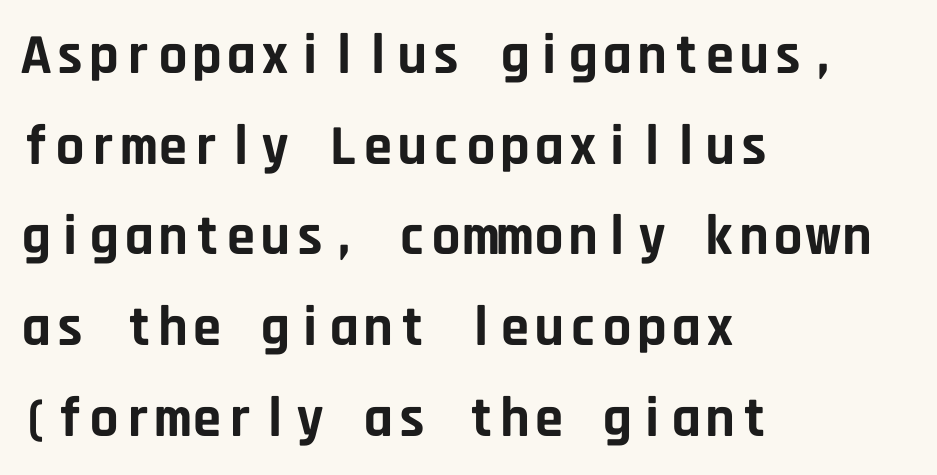
{"serif": "no", "italic": "no", "bold": "yes", "weight": "bold", "width": "normal", "stroke_contrast": "low", "x_height": "large", "monospaced": "yes", "underline": "no", "align": "left", "line_spacing": "normal", "line_spacing_ratio": 1.59, "letter_spacing": "normal", "letter_spacing_em": 0.0, "glyph_px": 57}
